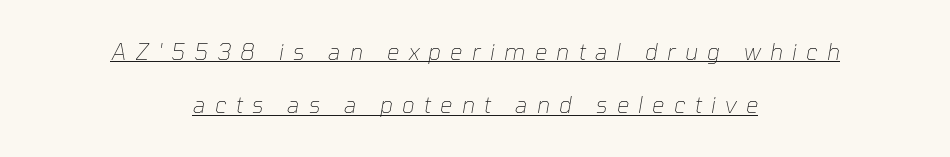
Q: Is the text bold? A: No.
Q: Is the text italic (slanted)? A: Yes, it leans right by about 10 degrees.
Q: Is the text underlined? A: Yes.
Q: How is the paragraph aligned? A: Centered.
Q: Is the spacing between letters normal or unusually wide? A: Unusually wide.
Q: Is the spacing between lines tight, normal or loose? A: Loose.
